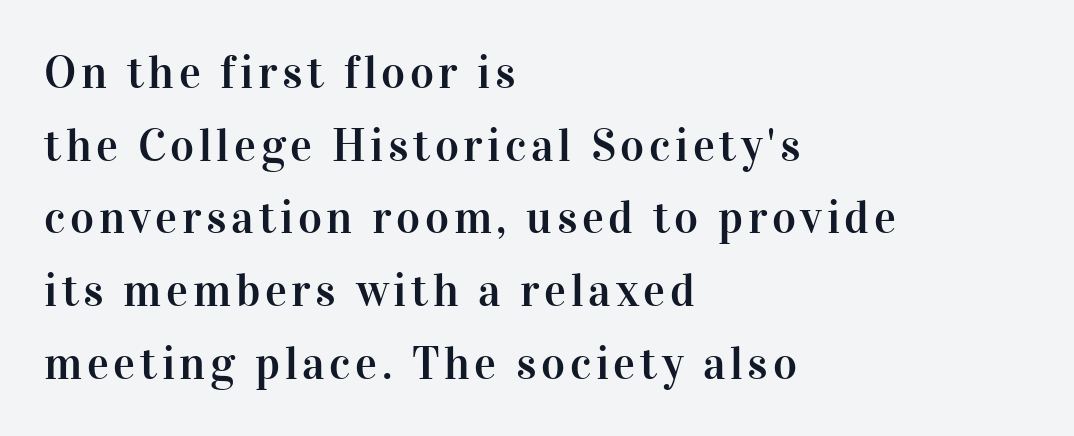
{"serif": "yes", "italic": "no", "width": "normal", "stroke_contrast": "high", "x_height": "medium", "monospaced": "no", "underline": "no", "align": "left", "line_spacing": "normal", "line_spacing_ratio": 1.58, "glyph_px": 46}
